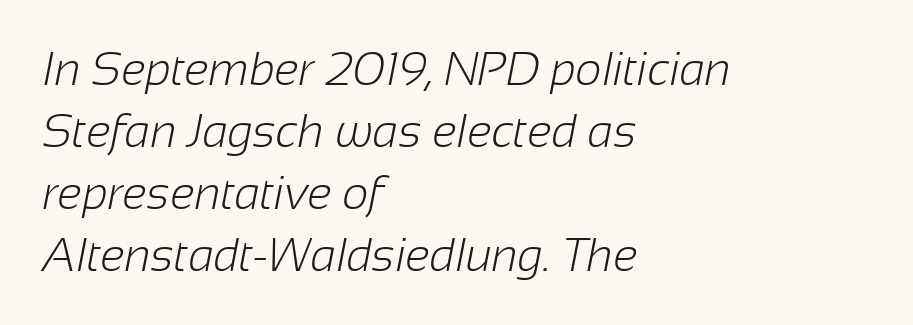
Q: Is the text bold? A: No.
Q: Is the typeface a serif or a sans-serif typeface? A: Sans-serif.
Q: Is the text underlined? A: No.
Q: How is the paragraph aligned? A: Left-aligned.
Q: Is the spacing between letters normal or unusually wide? A: Normal.
Q: Is the spacing between lines tight, normal or loose? A: Normal.
Q: Width (condensed, normal, or wide)? A: Normal.
Q: Stroke contrast? A: Low.
Q: x-height? A: Medium.
Q: Monospaced? A: No.
